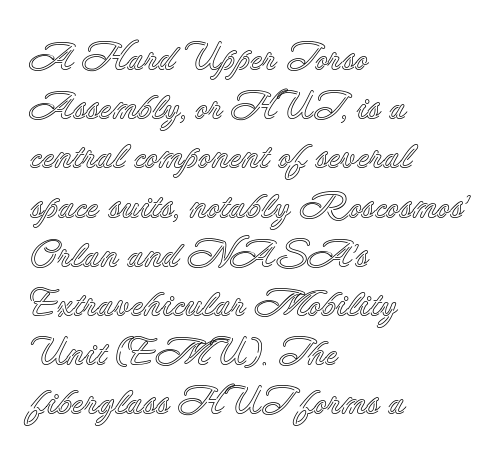
The zone under the glyphs is completely vacant. Varying glyph widths throughout — classic text-font behaviour. Nobody touched the tracking dial on this one. The vertical gap from one line to the next is medium. Does the copy run flush right? No — it runs flush left.
